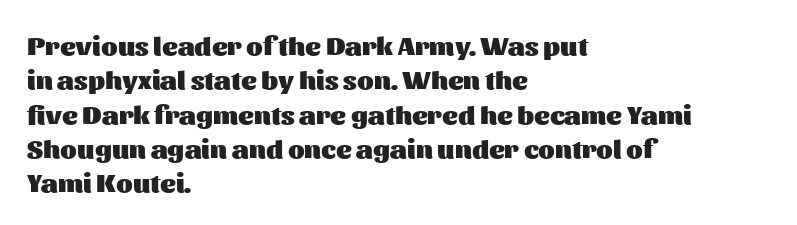
The image shows 27 px bold type, upright; set left-aligned, normal line spacing (1.27x), normal letter spacing, not underlined.
